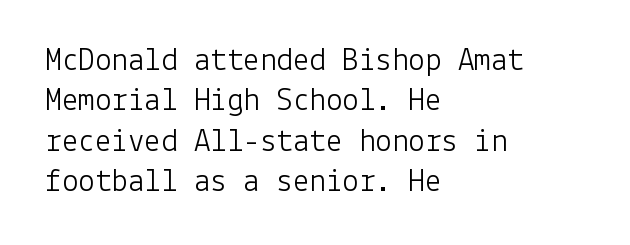
{"serif": "no", "italic": "no", "bold": "no", "weight": "light", "width": "normal", "stroke_contrast": "low", "x_height": "medium", "underline": "no", "align": "left", "line_spacing_ratio": 1.22, "letter_spacing": "normal", "letter_spacing_em": 0.0, "glyph_px": 33}
